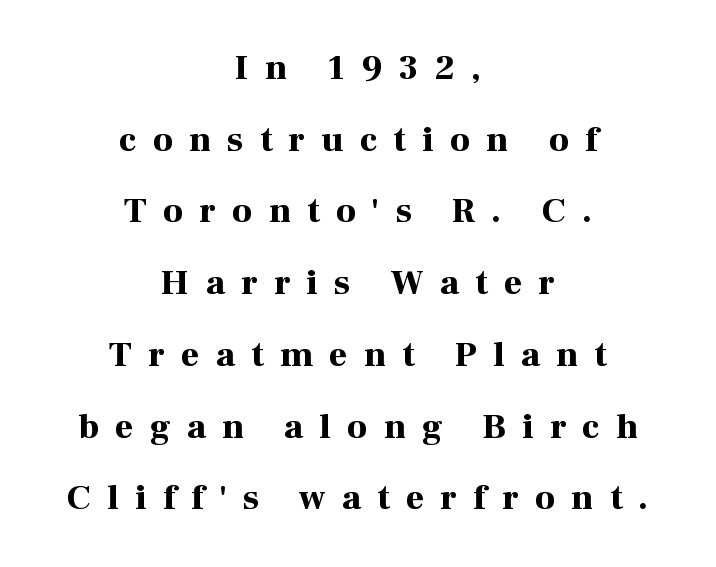
Q: Is the text bold? A: Yes.
Q: Is the text italic (slanted)? A: No, it is upright.
Q: Is the typeface a serif or a sans-serif typeface? A: Serif.
Q: Is the text underlined? A: No.
Q: How is the paragraph aligned? A: Centered.
Q: Is the spacing between letters normal or unusually wide? A: Unusually wide.
Q: Is the spacing between lines tight, normal or loose? A: Loose.
Q: Width (condensed, normal, or wide)? A: Normal.
Q: Stroke contrast? A: High.
Q: x-height? A: Medium.
Q: Monospaced? A: No.
